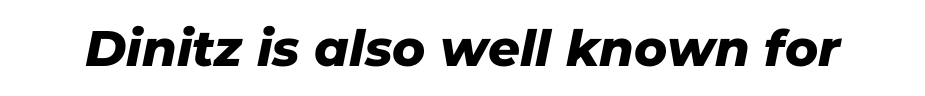
Here the designer chose a conventional face with non-uniform glyph widths. Type style note: lacks serifs. The strip under each line holds only bare page. Students, note that the glyphs here touch the page at normal intervals.
